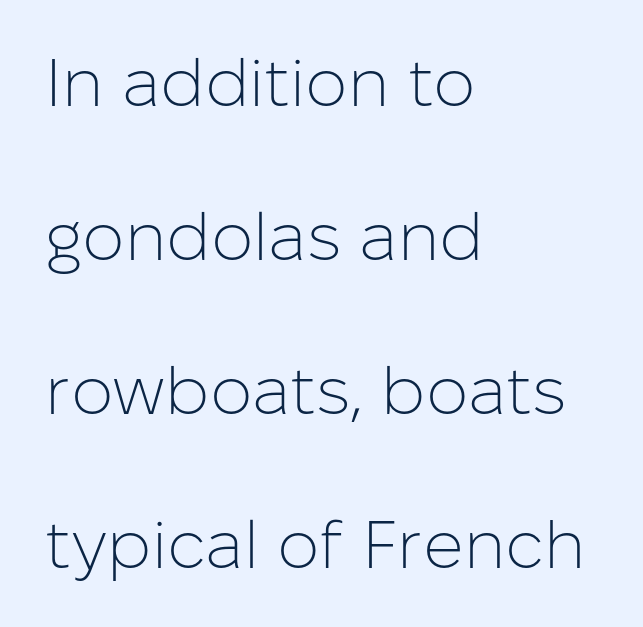
Are there feet on the stems? There aren't — it's a sans. If you drew a ruler down the left edge, every line would touch it. Is the stroke heavy? The answer is a plain regular-or-lighter. Characters follow at the spacing the type designer built in.
